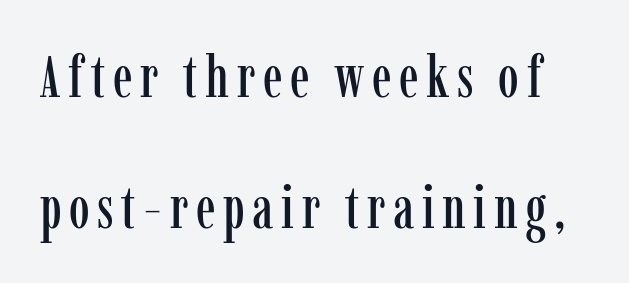
{"serif": "yes", "italic": "no", "width": "condensed", "stroke_contrast": "low", "x_height": "medium", "monospaced": "no", "underline": "no", "line_spacing": "loose", "line_spacing_ratio": 2.22, "glyph_px": 59}
